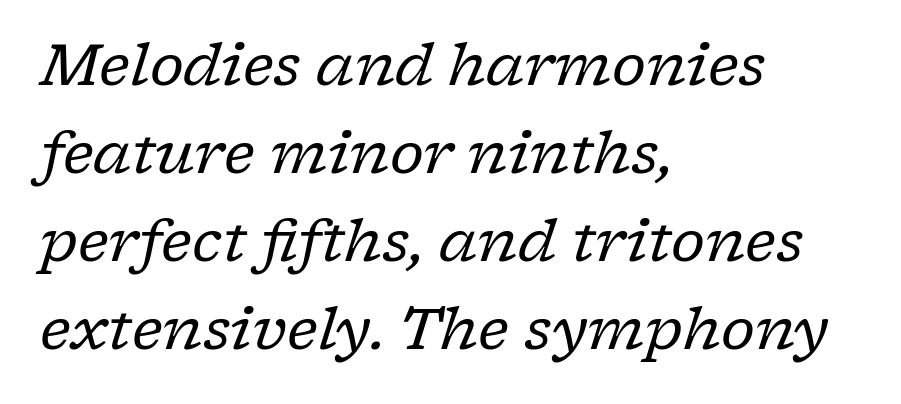
Q: Is the text bold? A: No.
Q: Is the text italic (slanted)? A: Yes, it leans right by about 17 degrees.
Q: Is the typeface a serif or a sans-serif typeface? A: Serif.
Q: Is the text underlined? A: No.
Q: How is the paragraph aligned? A: Left-aligned.
Q: Is the spacing between letters normal or unusually wide? A: Normal.
Q: Is the spacing between lines tight, normal or loose? A: Normal.
Q: Width (condensed, normal, or wide)? A: Normal.
Q: Stroke contrast? A: Low.
Q: x-height? A: Medium.
Q: Monospaced? A: No.
